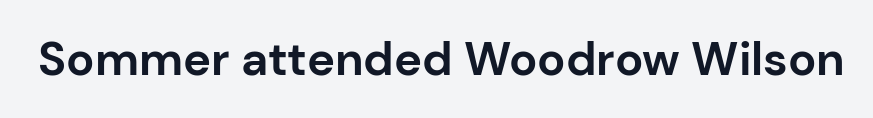
{"serif": "no", "italic": "no", "bold": "yes", "weight": "bold", "width": "normal", "stroke_contrast": "low", "x_height": "medium", "monospaced": "no", "underline": "no", "letter_spacing": "normal", "letter_spacing_em": 0.0, "glyph_px": 47}
